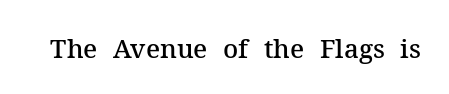
Q: Is the text bold? A: Semi-bold.
Q: Is the text italic (slanted)? A: No, it is upright.
Q: Is the text underlined? A: No.
Q: Is the spacing between letters normal or unusually wide? A: Normal.
